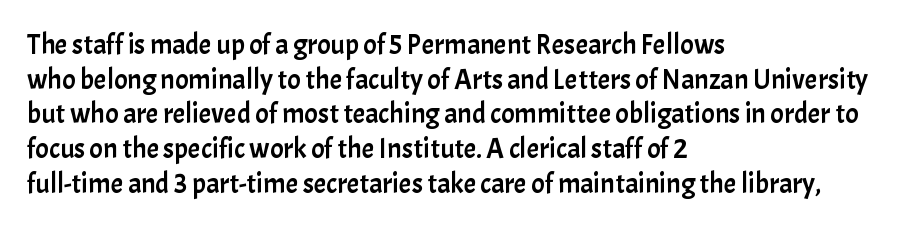
Q: Is the text italic (slanted)? A: No, it is upright.
Q: Is the typeface a serif or a sans-serif typeface? A: Sans-serif.
Q: Is the text underlined? A: No.
Q: How is the paragraph aligned? A: Left-aligned.
Q: Is the spacing between letters normal or unusually wide? A: Normal.
Q: Width (condensed, normal, or wide)? A: Normal.
Q: Stroke contrast? A: Low.
Q: x-height? A: Medium.
Q: Monospaced? A: No.
